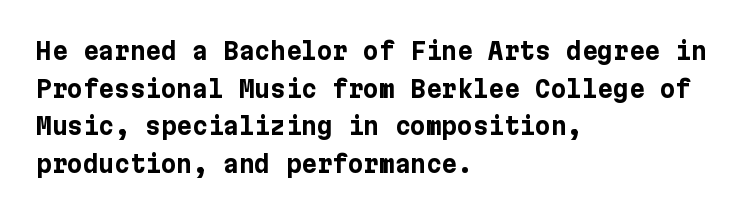
Heavy, bold letterforms. Quick note: underline off. The space between consecutive lines is moderate. This is roman type, the default non-slanted kind. The compositor pushed each line to the left boundary.
